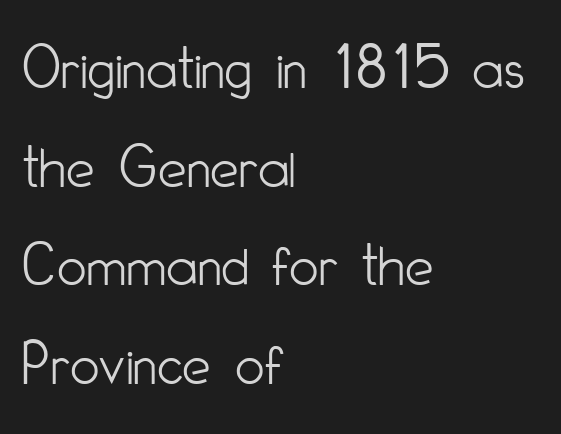
{"serif": "no", "italic": "no", "bold": "no", "weight": "light", "width": "condensed", "stroke_contrast": "low", "x_height": "small", "monospaced": "no", "underline": "no", "align": "left", "line_spacing": "normal", "line_spacing_ratio": 1.54, "letter_spacing": "normal", "letter_spacing_em": 0.0, "glyph_px": 64}
